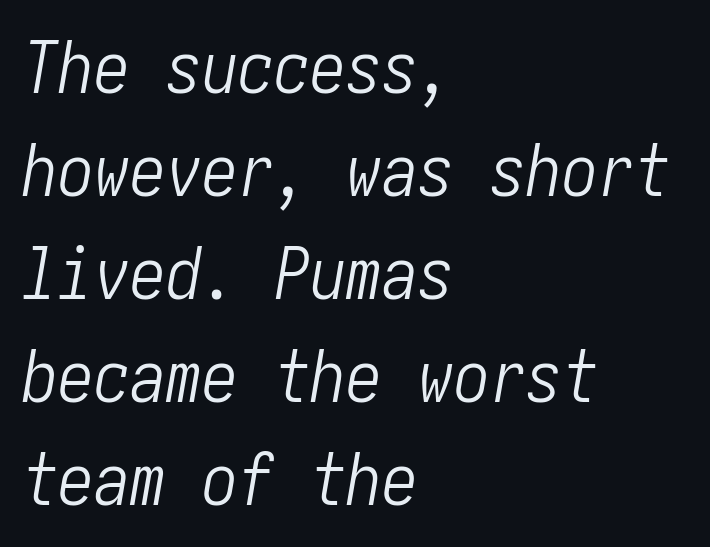
The horizontal fit of the characters is conventional and even. These lines were composed using italics. Beneath every word, the page is bare. Typeset ragged right — the left edge is the straight one. This is not heavy type; no bold has been used. Reading down the column, the eye jumps a familiar distance to each next line.
